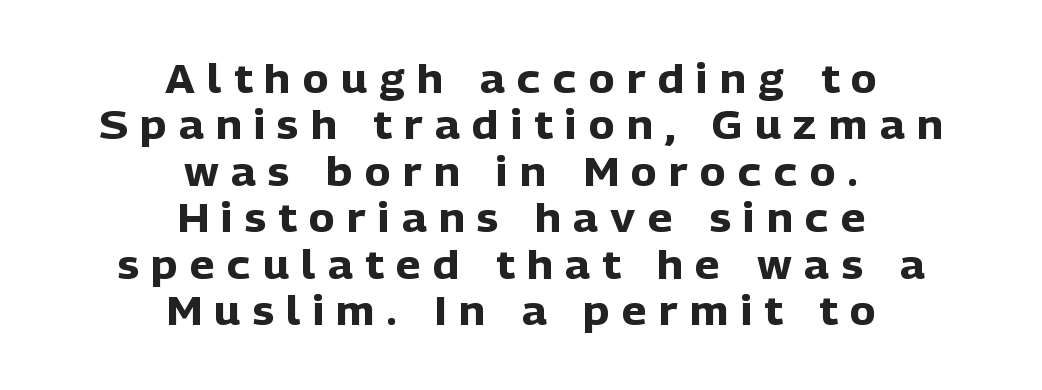
{"serif": "no", "italic": "no", "bold": "yes", "weight": "heavy", "width": "normal", "stroke_contrast": "low", "x_height": "medium", "monospaced": "no", "underline": "no", "align": "center", "line_spacing_ratio": 1.19, "letter_spacing": "wide", "letter_spacing_em": 0.32, "glyph_px": 39}
